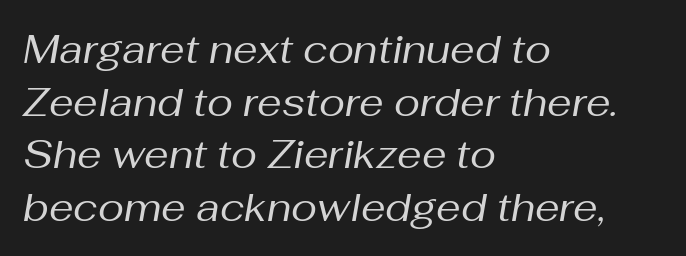
Q: Is the text bold? A: No.
Q: Is the text italic (slanted)? A: Yes, it leans right by about 10 degrees.
Q: Is the text underlined? A: No.
Q: How is the paragraph aligned? A: Left-aligned.
Q: Is the spacing between letters normal or unusually wide? A: Normal.
Q: Is the spacing between lines tight, normal or loose? A: Normal.
Q: Width (condensed, normal, or wide)? A: Normal.
Q: Stroke contrast? A: Medium.
Q: x-height? A: Medium.
Q: Monospaced? A: No.
